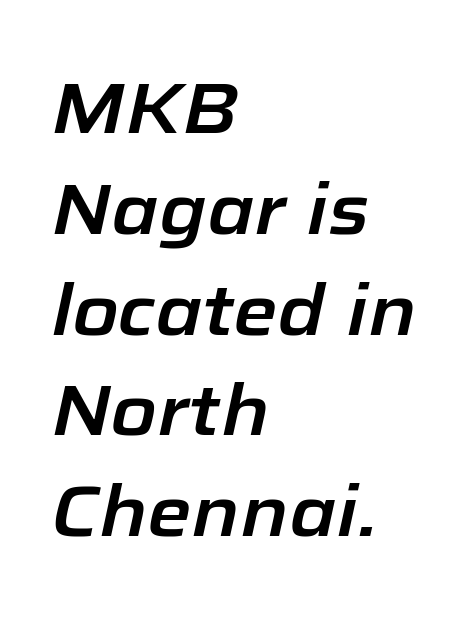
The image shows 72 px text type, italic (leaning right); set left-aligned, normal line spacing (1.4x), normal letter spacing, not underlined; low stroke contrast and a medium x-height.
